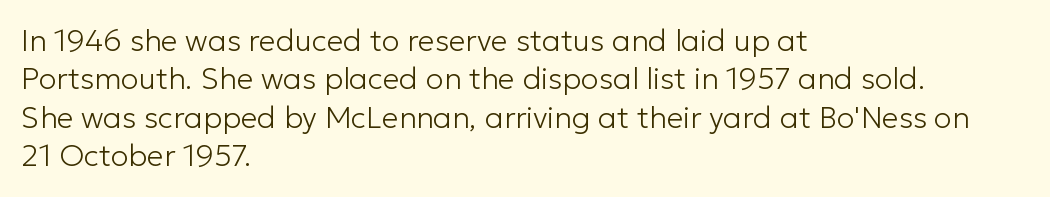
{"serif": "no", "italic": "no", "bold": "no", "weight": "light", "width": "normal", "stroke_contrast": "low", "x_height": "medium", "monospaced": "no", "underline": "no", "align": "left", "line_spacing": "normal", "line_spacing_ratio": 1.28, "letter_spacing": "normal", "letter_spacing_em": 0.0, "glyph_px": 30}
